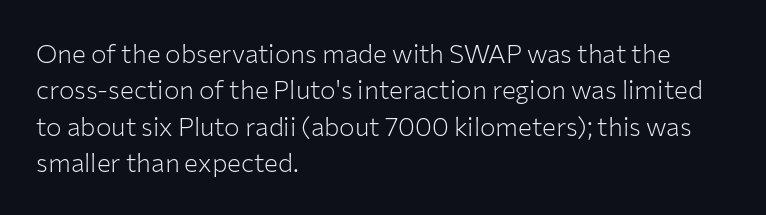
{"italic": "no", "bold": "no", "underline": "no", "align": "left", "line_spacing": "normal", "line_spacing_ratio": 1.4, "letter_spacing": "normal", "letter_spacing_em": 0.0, "glyph_px": 26}
